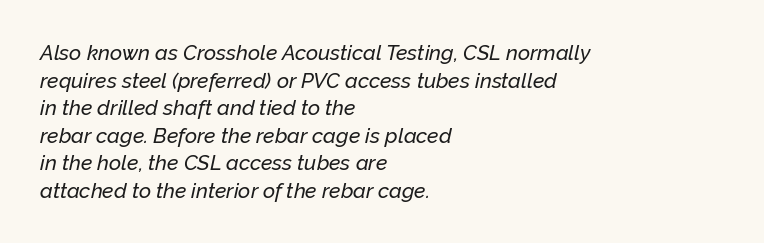
The image shows 21 px text type, italic (leaning right); set left-aligned, normal line spacing (1.31x), normal letter spacing, not underlined.
